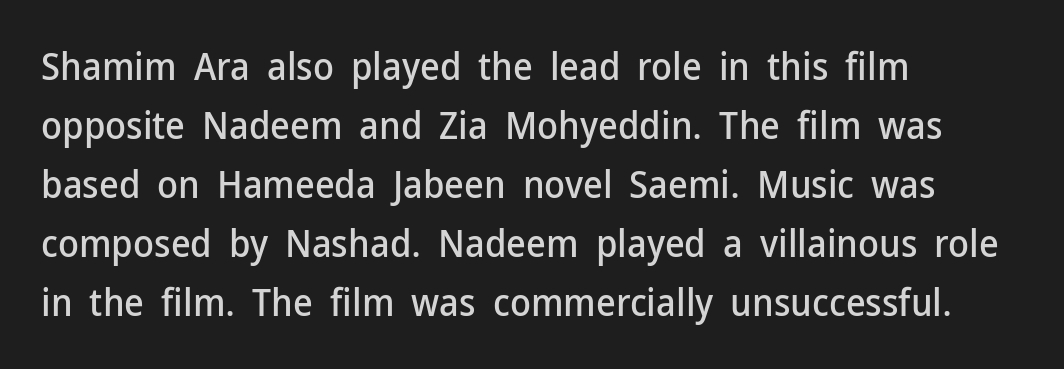
The image shows 38 px sans-serif type, upright; set left-aligned, normal line spacing (1.55x), normal letter spacing, not underlined; low stroke contrast and a medium x-height.
